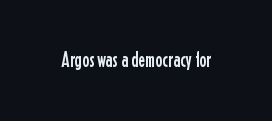
{"italic": "no", "underline": "no", "letter_spacing": "normal", "letter_spacing_em": 0.0, "glyph_px": 21}
